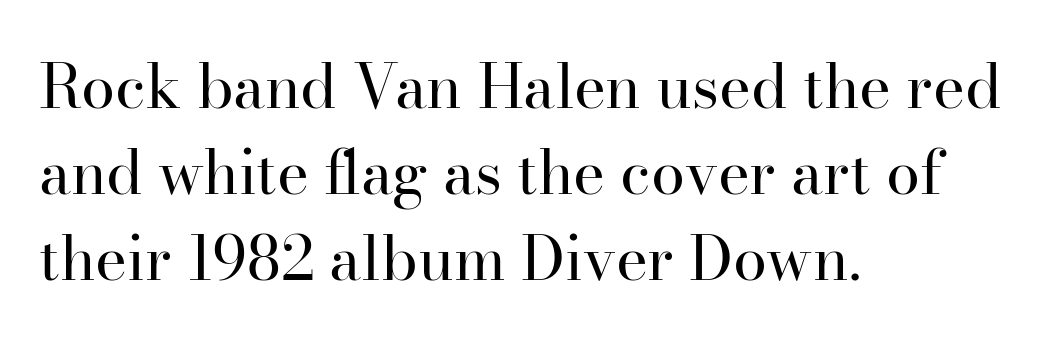
Q: Is the text bold? A: No.
Q: Is the text italic (slanted)? A: No, it is upright.
Q: Is the typeface a serif or a sans-serif typeface? A: Serif.
Q: Is the text underlined? A: No.
Q: How is the paragraph aligned? A: Left-aligned.
Q: Is the spacing between letters normal or unusually wide? A: Normal.
Q: Is the spacing between lines tight, normal or loose? A: Normal.
Q: Width (condensed, normal, or wide)? A: Normal.
Q: Stroke contrast? A: High.
Q: x-height? A: Small.
Q: Monospaced? A: No.
